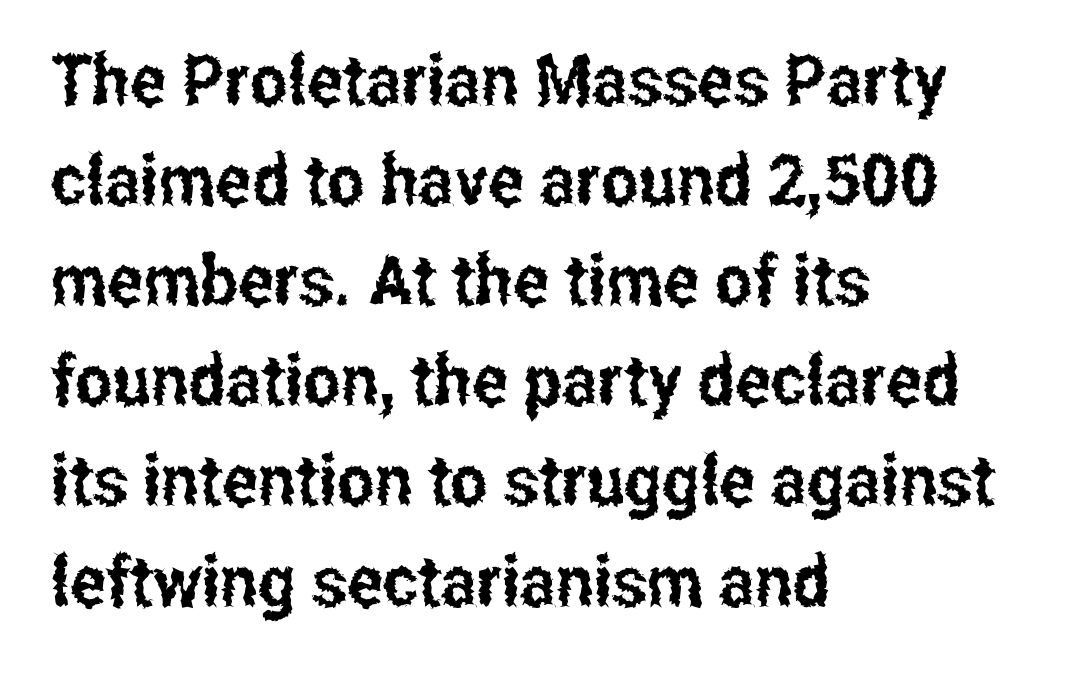
Q: Is the text italic (slanted)? A: No, it is upright.
Q: Is the typeface a serif or a sans-serif typeface? A: Sans-serif.
Q: Is the text underlined? A: No.
Q: How is the paragraph aligned? A: Left-aligned.
Q: Is the spacing between letters normal or unusually wide? A: Normal.
Q: Is the spacing between lines tight, normal or loose? A: Normal.
Q: Width (condensed, normal, or wide)? A: Condensed.
Q: Stroke contrast? A: Low.
Q: x-height? A: Medium.
Q: Monospaced? A: No.
